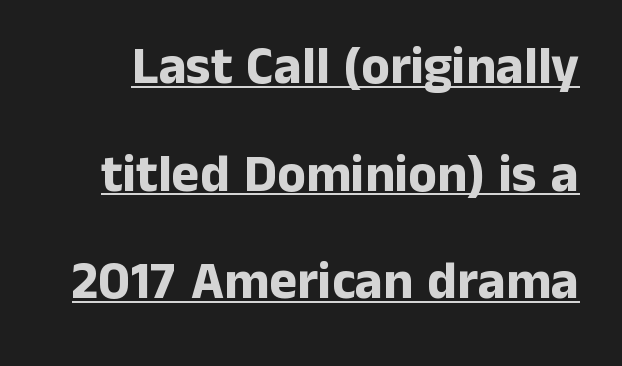
Look at the tracking — it's just the regular setting, nothing added. Upright lettering throughout. The passage shown stacks its lines with a broad gap. Beneath each row of characters lies a ruled line. Each letter keeps its own natural width here, so spacing adapts to shape.
